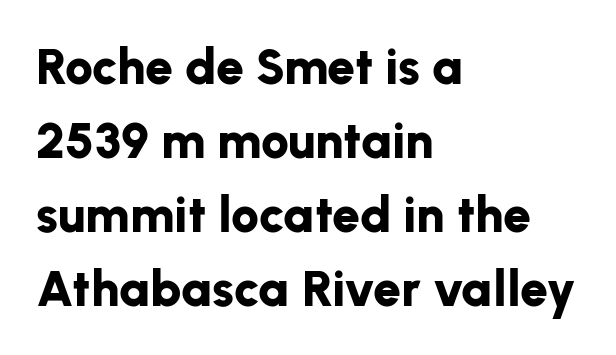
Q: Is the text bold? A: Yes.
Q: Is the text italic (slanted)? A: No, it is upright.
Q: Is the typeface a serif or a sans-serif typeface? A: Sans-serif.
Q: Is the text underlined? A: No.
Q: How is the paragraph aligned? A: Left-aligned.
Q: Is the spacing between letters normal or unusually wide? A: Normal.
Q: Is the spacing between lines tight, normal or loose? A: Normal.
Q: Width (condensed, normal, or wide)? A: Normal.
Q: Stroke contrast? A: Low.
Q: x-height? A: Medium.
Q: Monospaced? A: No.
